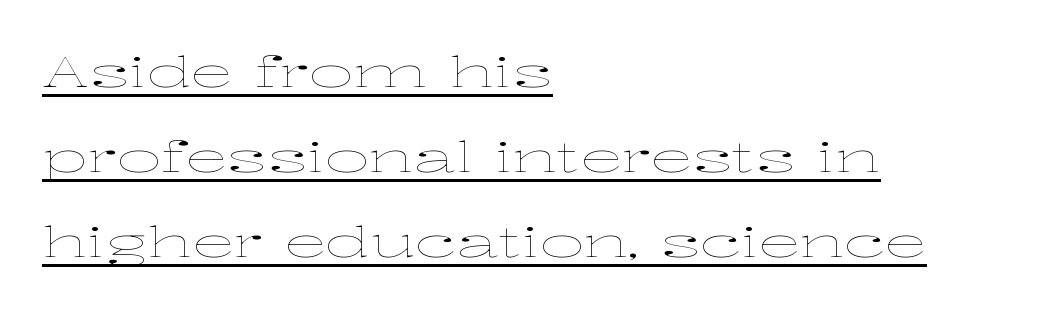
{"italic": "no", "bold": "no", "weight": "thin", "width": "wide", "stroke_contrast": "low", "x_height": "medium", "monospaced": "no", "underline": "yes", "align": "left", "line_spacing": "loose", "line_spacing_ratio": 1.98, "letter_spacing": "normal", "letter_spacing_em": 0.0, "glyph_px": 43}
